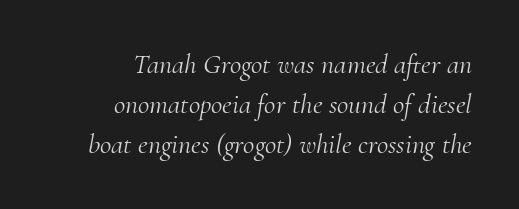
Q: Is the text bold? A: No.
Q: Is the text italic (slanted)? A: Yes, it leans right by about 10 degrees.
Q: Is the typeface a serif or a sans-serif typeface? A: Serif.
Q: Is the text underlined? A: No.
Q: How is the paragraph aligned? A: Right-aligned.
Q: Is the spacing between letters normal or unusually wide? A: Normal.
Q: Is the spacing between lines tight, normal or loose? A: Normal.
Q: Width (condensed, normal, or wide)? A: Normal.
Q: Stroke contrast? A: Medium.
Q: x-height? A: Small.
Q: Monospaced? A: No.
